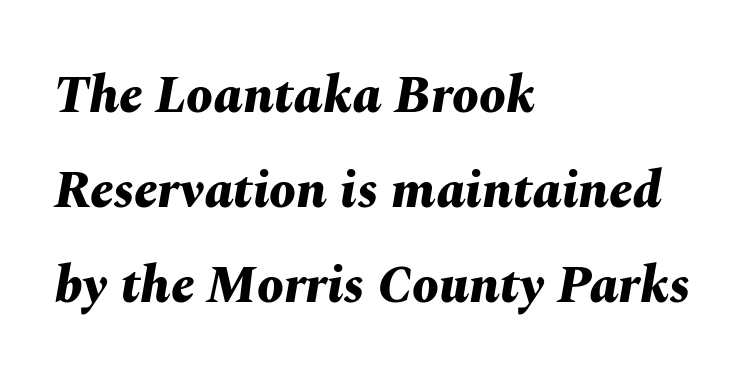
Reading down the block, your eye returns to a fixed left position each line. What stands out about the letter spacing? Nothing — it is the standard amount. Every letter is thick-stroked: bold, no question. This sample has the flowing, uneven cadence of proportional lettering. Just letters on the line, the space beneath them empty.
